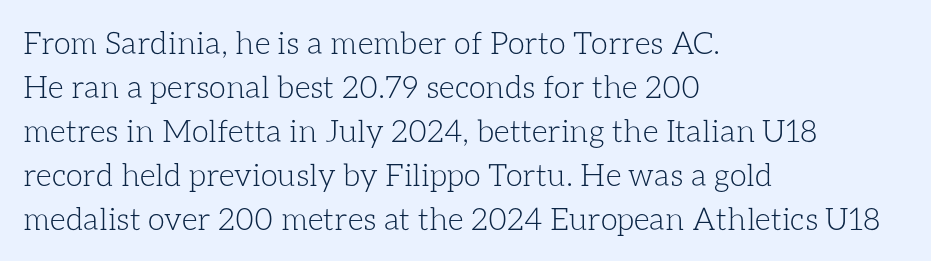
Q: Is the text bold? A: No.
Q: Is the text italic (slanted)? A: No, it is upright.
Q: Is the text underlined? A: No.
Q: How is the paragraph aligned? A: Left-aligned.
Q: Is the spacing between letters normal or unusually wide? A: Normal.
Q: Is the spacing between lines tight, normal or loose? A: Normal.
Q: Width (condensed, normal, or wide)? A: Normal.
Q: Stroke contrast? A: Low.
Q: x-height? A: Medium.
Q: Monospaced? A: No.
